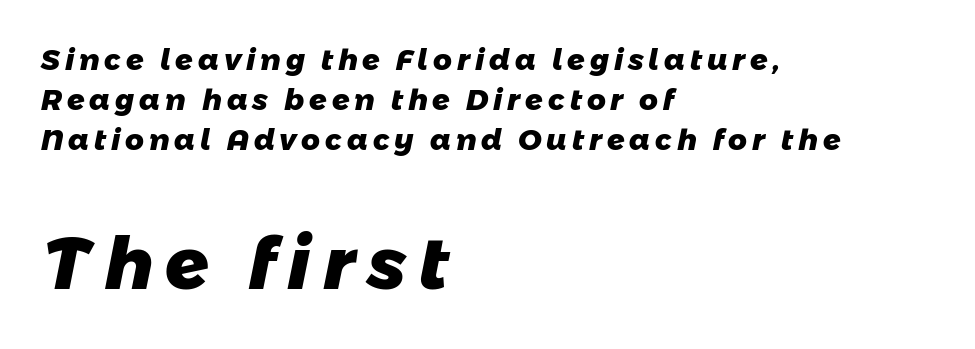
{"serif": "no", "bold": "yes", "weight": "heavy", "width": "normal", "stroke_contrast": "low", "x_height": "medium", "monospaced": "no", "underline": "no", "align": "left", "line_spacing": "normal", "line_spacing_ratio": 1.38, "larger_block": "second", "size_ratio": 2.48, "glyph_px": 72}
